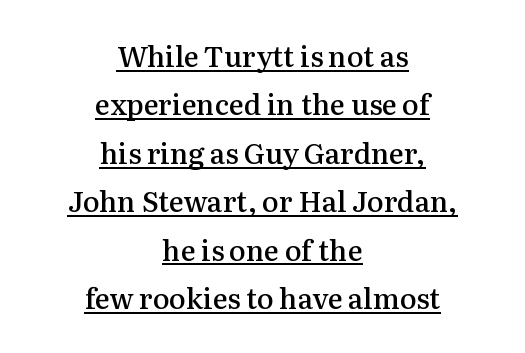
Q: Is the text bold? A: Semi-bold.
Q: Is the text italic (slanted)? A: No, it is upright.
Q: Is the typeface a serif or a sans-serif typeface? A: Serif.
Q: Is the text underlined? A: Yes.
Q: How is the paragraph aligned? A: Centered.
Q: Is the spacing between letters normal or unusually wide? A: Normal.
Q: Width (condensed, normal, or wide)? A: Normal.
Q: Stroke contrast? A: Medium.
Q: x-height? A: Medium.
Q: Monospaced? A: No.
